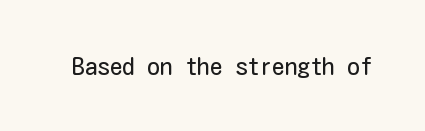
The image shows 25 px text type, upright; set normal letter spacing, not underlined.
